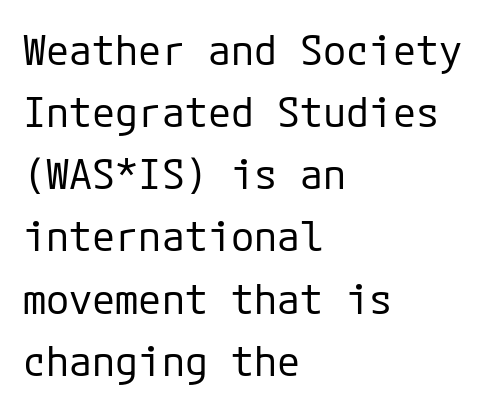
This sample uses an upright cut, with every glyph sitting square on the baseline. In terms of letterspacing, this is plain default setting. Nothing sits at the stroke ends, so this counts as sans-serif. In CSS terms this would be text-align: left. No word sits above an underline. Stems here are at most as thick as an everyday book face.
